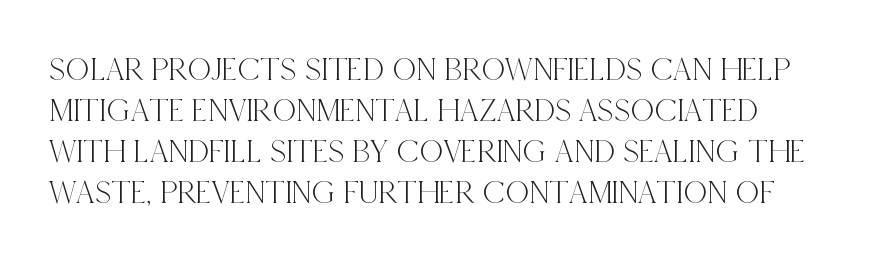
The image shows 33 px condensed serif type, upright; set left-aligned, line spacing 1.24x, normal letter spacing, not underlined; a large x-height.
